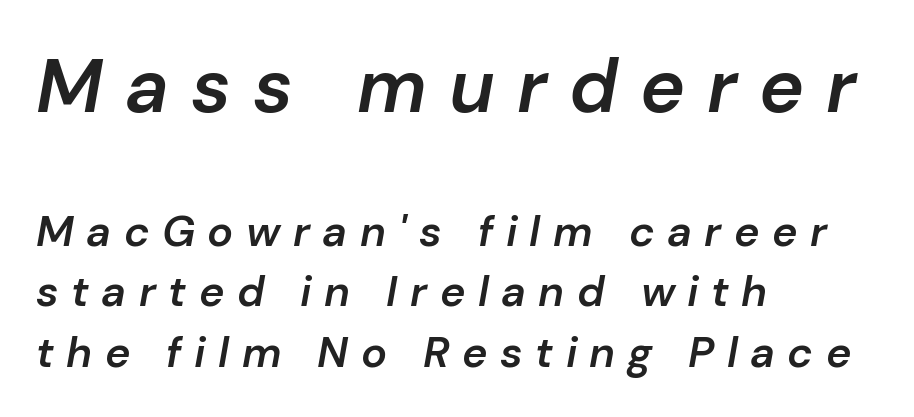
{"italic": "yes", "lean": "right", "slant_degrees": 10, "bold": "semi", "weight": "semibold", "width": "normal", "stroke_contrast": "low", "x_height": "medium", "monospaced": "no", "underline": "no", "align": "left", "line_spacing": "normal", "line_spacing_ratio": 1.4, "letter_spacing": "wide", "letter_spacing_em": 0.29, "larger_block": "first", "size_ratio": 1.77, "glyph_px": 76}
